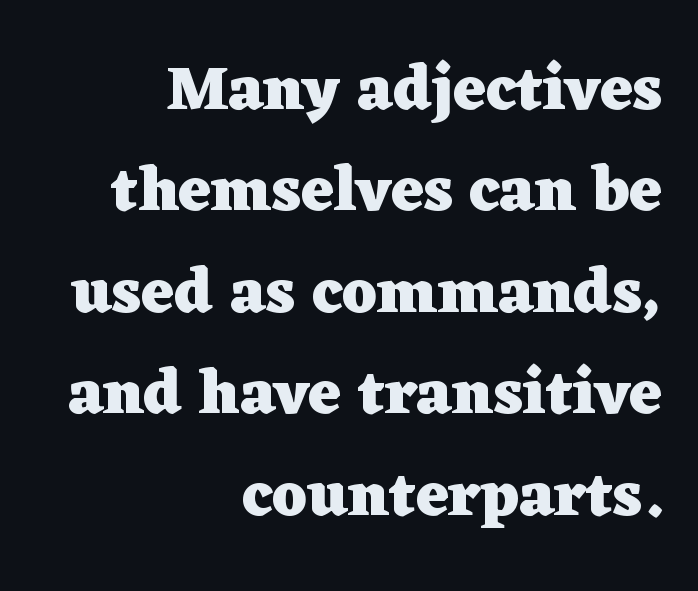
Q: Is the text bold? A: Yes.
Q: Is the text italic (slanted)? A: No, it is upright.
Q: Is the typeface a serif or a sans-serif typeface? A: Serif.
Q: Is the text underlined? A: No.
Q: How is the paragraph aligned? A: Right-aligned.
Q: Is the spacing between letters normal or unusually wide? A: Normal.
Q: Is the spacing between lines tight, normal or loose? A: Normal.
Q: Width (condensed, normal, or wide)? A: Wide.
Q: Stroke contrast? A: Low.
Q: x-height? A: Medium.
Q: Monospaced? A: No.
